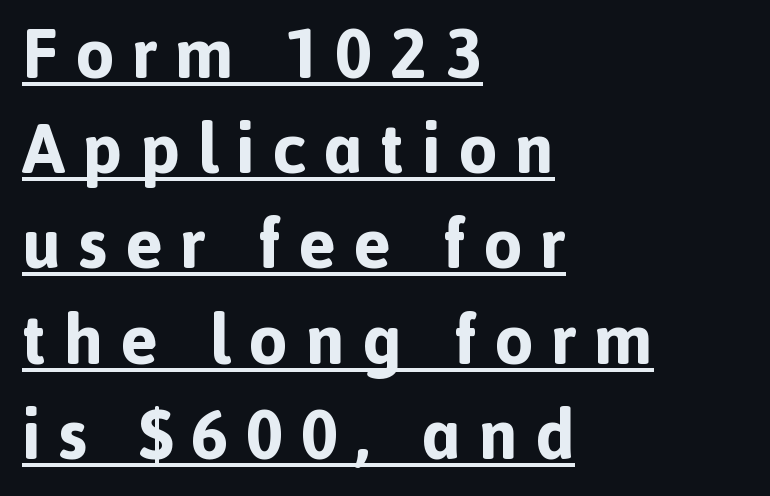
Q: Is the text bold? A: Yes.
Q: Is the text italic (slanted)? A: No, it is upright.
Q: Is the typeface a serif or a sans-serif typeface? A: Sans-serif.
Q: Is the text underlined? A: Yes.
Q: How is the paragraph aligned? A: Left-aligned.
Q: Is the spacing between letters normal or unusually wide? A: Unusually wide.
Q: Is the spacing between lines tight, normal or loose? A: Normal.
Q: Width (condensed, normal, or wide)? A: Normal.
Q: x-height? A: Medium.
Q: Monospaced? A: No.
